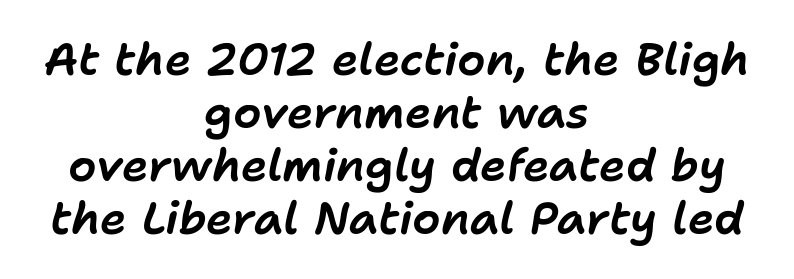
The image shows 45 px text type, italic (leaning right); set centered, line spacing 1.18x, normal letter spacing, not underlined; low stroke contrast and a medium x-height.
